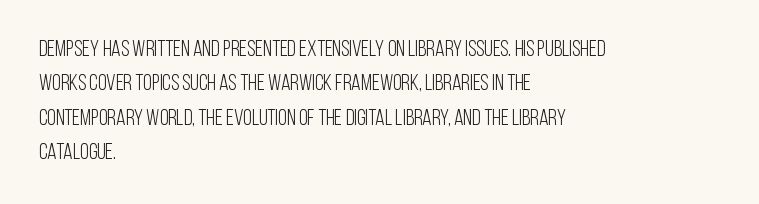
{"italic": "no", "bold": "no", "underline": "no", "align": "left", "line_spacing": "normal", "line_spacing_ratio": 1.56, "letter_spacing": "normal", "letter_spacing_em": 0.0, "glyph_px": 22}
